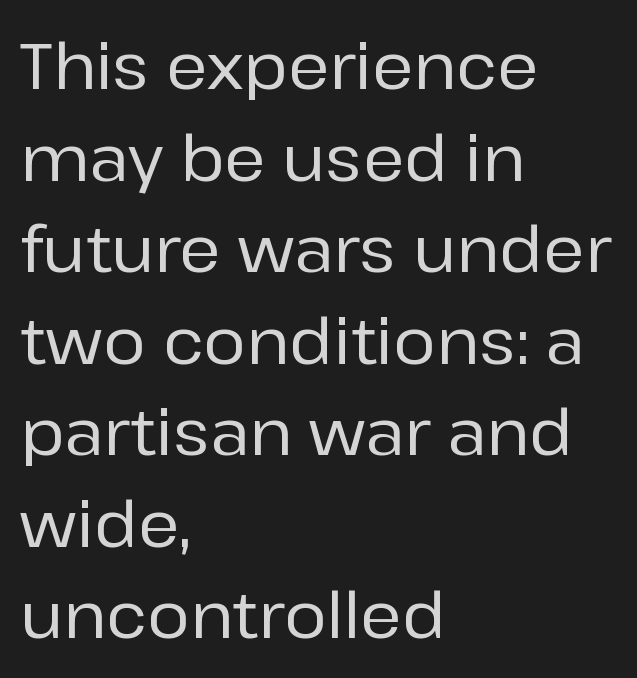
{"serif": "no", "italic": "no", "width": "normal", "stroke_contrast": "low", "x_height": "medium", "monospaced": "no", "underline": "no", "align": "left", "line_spacing": "normal", "line_spacing_ratio": 1.43, "letter_spacing": "normal", "letter_spacing_em": 0.0, "glyph_px": 64}
